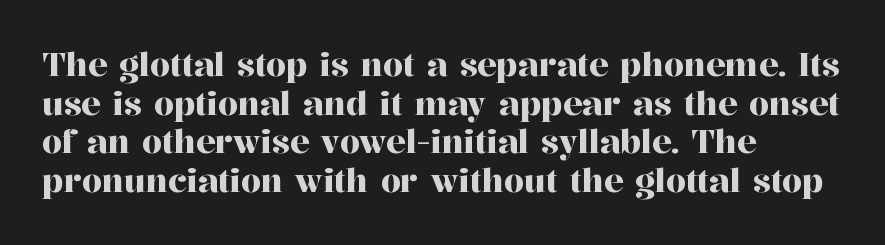
Clear beneath every line of the passage. The paragraph has a hard left edge and a soft right edge. Compared with typical body copy, the letter spacing here is the same. Ascenders rise straight up at ninety degrees. Letterform terminals end in serifs throughout the passage.
